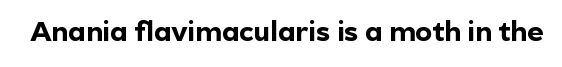
Q: Is the text bold? A: Yes.
Q: Is the text italic (slanted)? A: No, it is upright.
Q: Is the typeface a serif or a sans-serif typeface? A: Sans-serif.
Q: Is the text underlined? A: No.
Q: Is the spacing between letters normal or unusually wide? A: Normal.
Q: Width (condensed, normal, or wide)? A: Normal.
Q: x-height? A: Medium.
Q: Monospaced? A: No.
